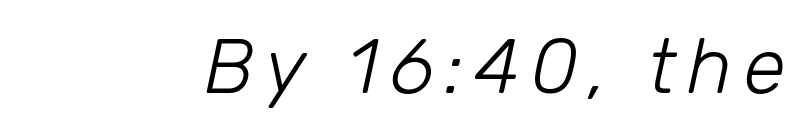
{"italic": "yes", "lean": "right", "slant_degrees": 12, "bold": "no", "weight": "light", "width": "normal", "stroke_contrast": "low", "x_height": "medium", "monospaced": "no", "underline": "no", "glyph_px": 77}
